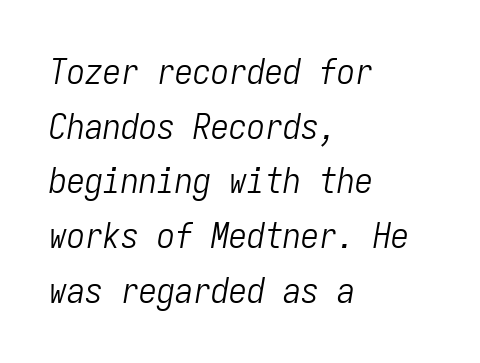
Each row of text sits above clean, open space. The lettering tilts uniformly, giving the passage an italic look. Summary of vertical rhythm: regular, with standard interline spacing. Ink coverage per letter is moderate at most. Horizontally, the lines are justified to the leading edge only.
